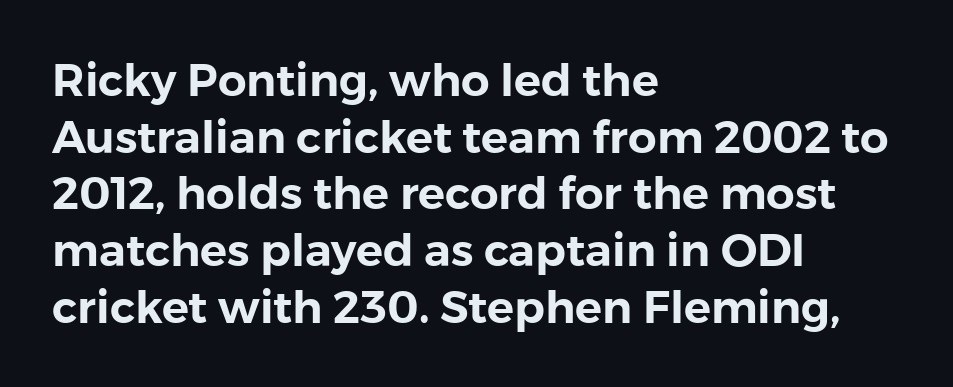
Does extra space separate the letters? No, they use regular spacing. You can tell it's not italic because the verticals are truly vertical. A typesetter would call this leading conventional body-copy spacing. Line beginnings align vertically; line endings do not. Has an underline been added? It has not.
